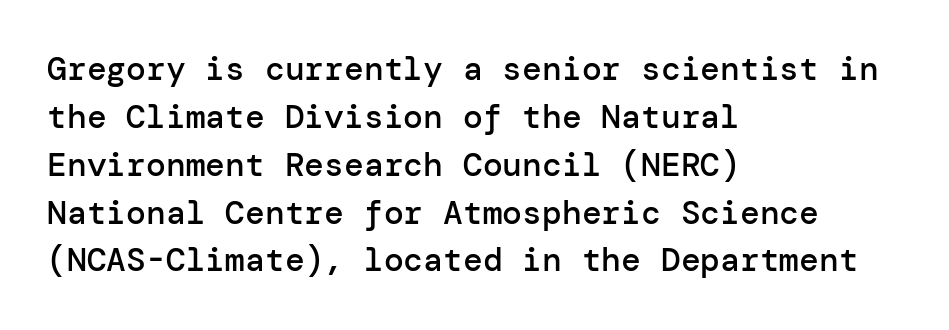
The image shows 33 px semibold sans-serif type, upright; set left-aligned, normal line spacing (1.45x), normal letter spacing, not underlined; low stroke contrast and a medium x-height.
